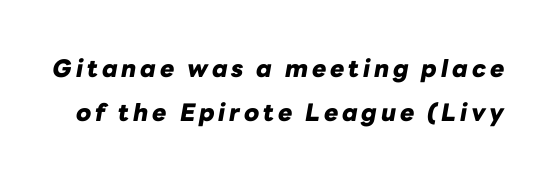
Looking at the ascenders, they clearly lean. The zone under the glyphs is completely vacant. Its strokes are broad and dark, the hallmark of bold type.
